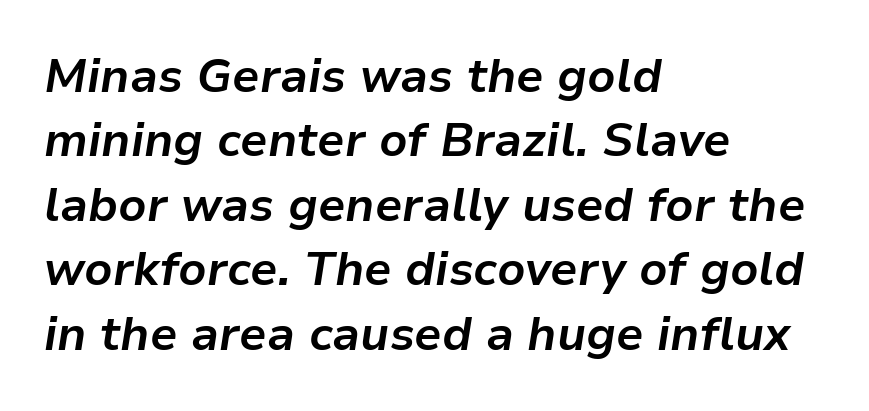
The image shows 47 px bold type, italic (leaning right); set left-aligned, normal line spacing (1.37x), normal letter spacing, not underlined; low stroke contrast and a medium x-height.
